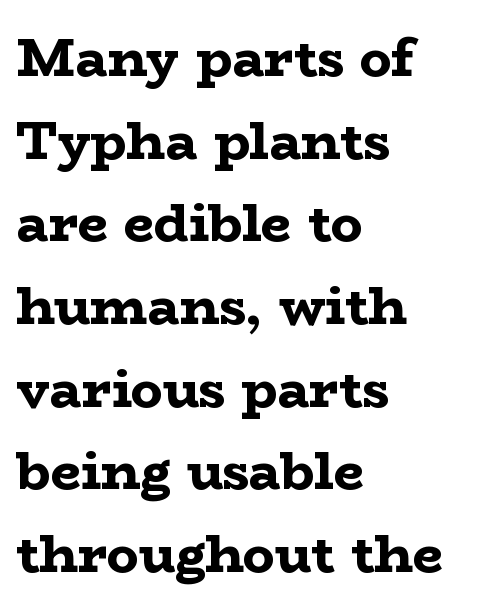
Do the characters align in a grid? No, the font is proportional. The type family on display is of the serif kind. Letters rest on an invisible, unmarked baseline. Regular leading. Emphasis by weight is at full strength: bold.
